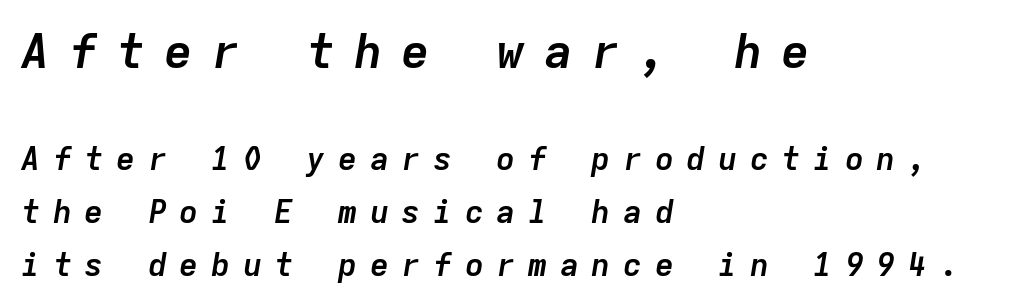
When letters slant like this, we call the style italic. Letter spacing: wide. A student would call this left alignment; a typographer would say flush left, rag right. The strip under each line holds only bare page.
